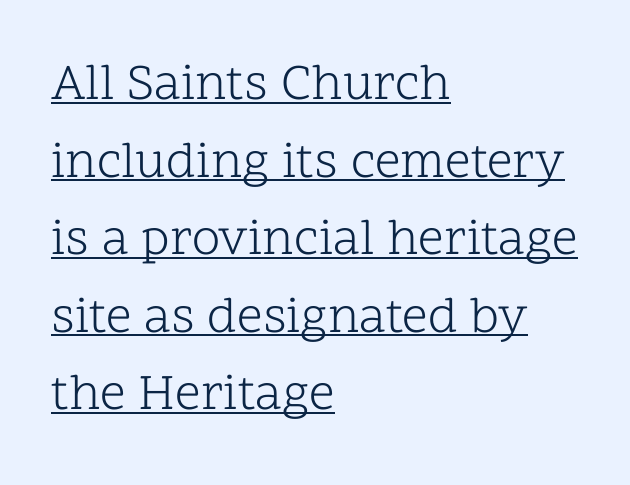
The image shows 51 px light serif type, upright; set left-aligned, normal line spacing (1.52x), normal letter spacing, underlined; low stroke contrast and a medium x-height.
